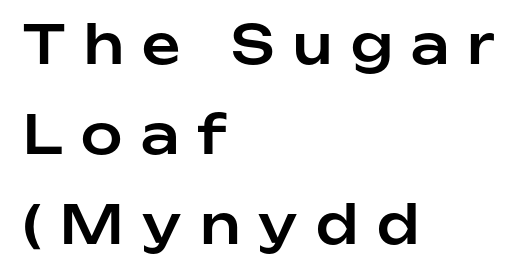
Q: Is the text italic (slanted)? A: No, it is upright.
Q: Is the typeface a serif or a sans-serif typeface? A: Sans-serif.
Q: Is the text underlined? A: No.
Q: How is the paragraph aligned? A: Left-aligned.
Q: Is the spacing between letters normal or unusually wide? A: Unusually wide.
Q: Is the spacing between lines tight, normal or loose? A: Normal.
Q: Width (condensed, normal, or wide)? A: Normal.
Q: Stroke contrast? A: Low.
Q: x-height? A: Medium.
Q: Monospaced? A: No.
